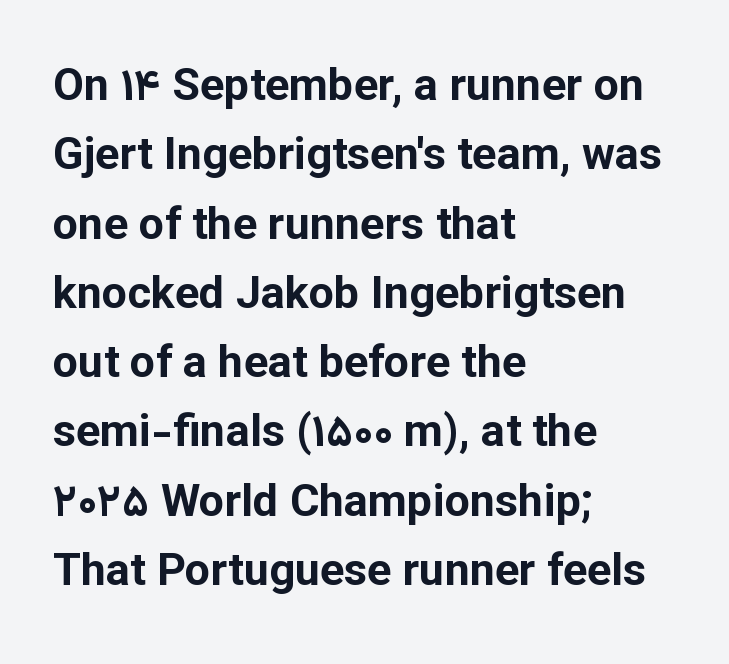
Q: Is the text bold? A: Yes.
Q: Is the text italic (slanted)? A: No, it is upright.
Q: Is the typeface a serif or a sans-serif typeface? A: Sans-serif.
Q: Is the text underlined? A: No.
Q: How is the paragraph aligned? A: Left-aligned.
Q: Is the spacing between letters normal or unusually wide? A: Normal.
Q: Is the spacing between lines tight, normal or loose? A: Normal.
Q: Width (condensed, normal, or wide)? A: Normal.
Q: Stroke contrast? A: Low.
Q: x-height? A: Medium.
Q: Monospaced? A: No.
